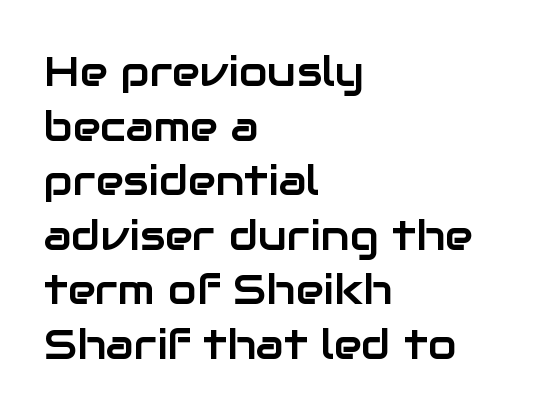
The words here are not underlined. Varying glyph widths throughout — classic text-font behaviour. Serifs: no, the terminals of the letterforms are clean. The lines sit at an ordinary, default distance from one another. Each line starts at the same left margin while the right side varies.
